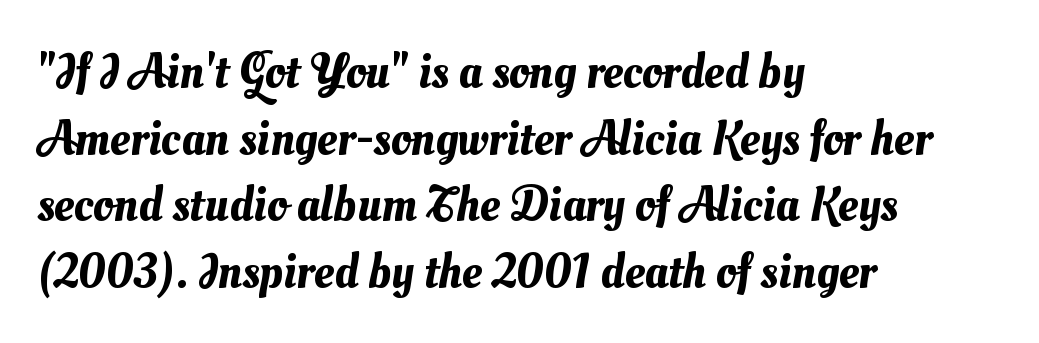
A typesetter would call this proportional, since set widths differ per character. The space directly below the letters is spotless. The rendering anchors every line to the left-hand side. The line texture is even and compact thanks to regular tracking. Reading down the column, the eye jumps a familiar distance to each next line.
